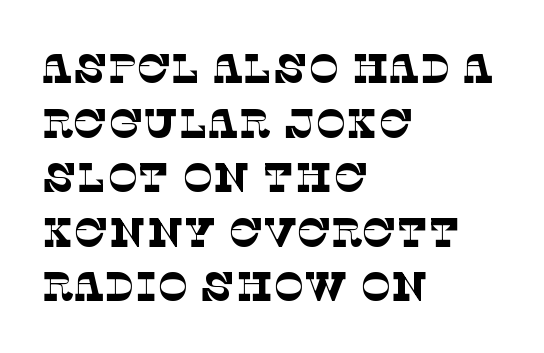
The image shows 41 px thin serif type; set left-aligned, normal line spacing (1.33x), normal letter spacing, not underlined; low stroke contrast and a large x-height.
